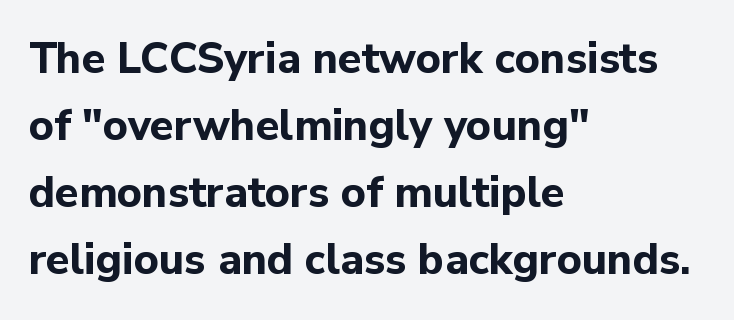
{"serif": "no", "italic": "no", "bold": "yes", "weight": "bold", "width": "normal", "stroke_contrast": "low", "x_height": "medium", "monospaced": "no", "underline": "no", "align": "left", "line_spacing": "normal", "line_spacing_ratio": 1.56, "letter_spacing": "normal", "letter_spacing_em": 0.0, "glyph_px": 43}
